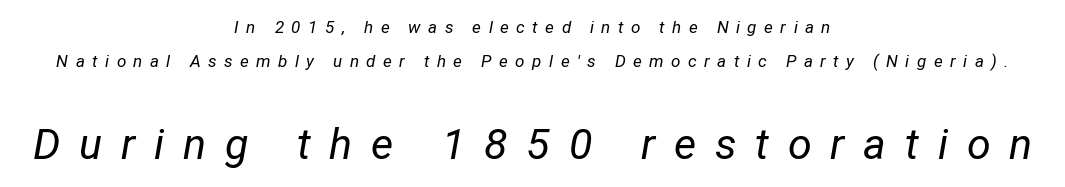
The passage shown leans; its letterforms are oblique. This sample has the flowing, uneven cadence of proportional lettering. No word sits above an underline. Summary of weight: not heavy and not bold. Visually, the bottom section dominates because its glyphs are scaled up.
